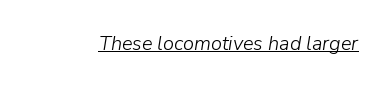
The image shows 20 px text type, italic (leaning right); set normal letter spacing, underlined.
